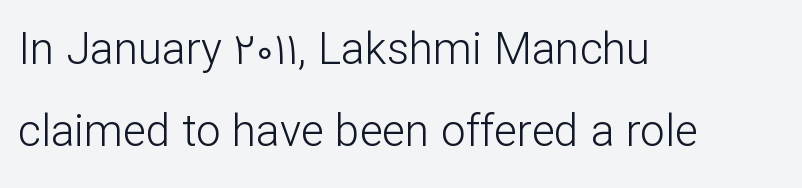
Spacing verdict: proportional, widths tailored to each character. Grotesque or geometric, the face here clearly has no serifs. Unmarked baselines from the first word to the last. Rendered with straight, roman letterforms. The rendering keeps characters at their native spacing.
